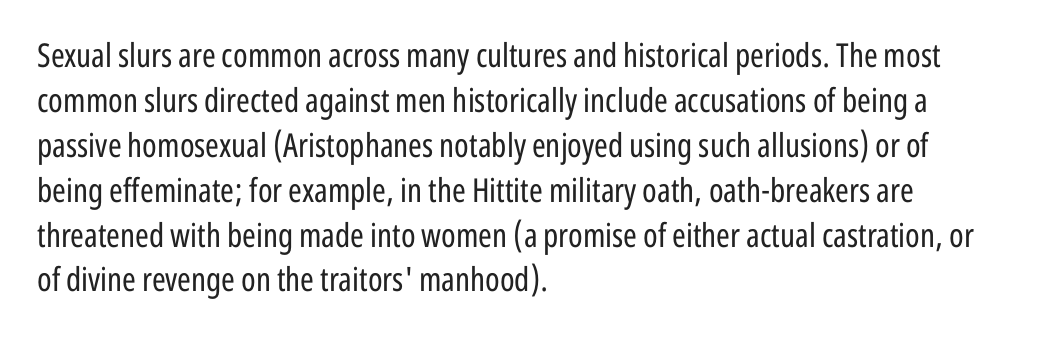
{"serif": "no", "italic": "no", "bold": "no", "weight": "regular", "width": "condensed", "stroke_contrast": "low", "x_height": "medium", "monospaced": "no", "underline": "no", "align": "left", "line_spacing": "normal", "line_spacing_ratio": 1.36, "letter_spacing": "normal", "letter_spacing_em": 0.0, "glyph_px": 33}
